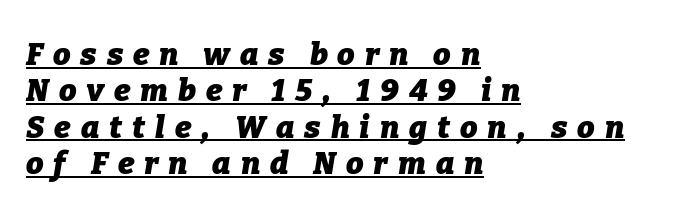
Which margin do the lines hug? The left one — the right edge is uneven. Summary of weight: heavy, a full bold. Note the varied advance widths — an 'i' is clearly narrower than an 'm'. Check the space under the baseline: a stroke is drawn there.
